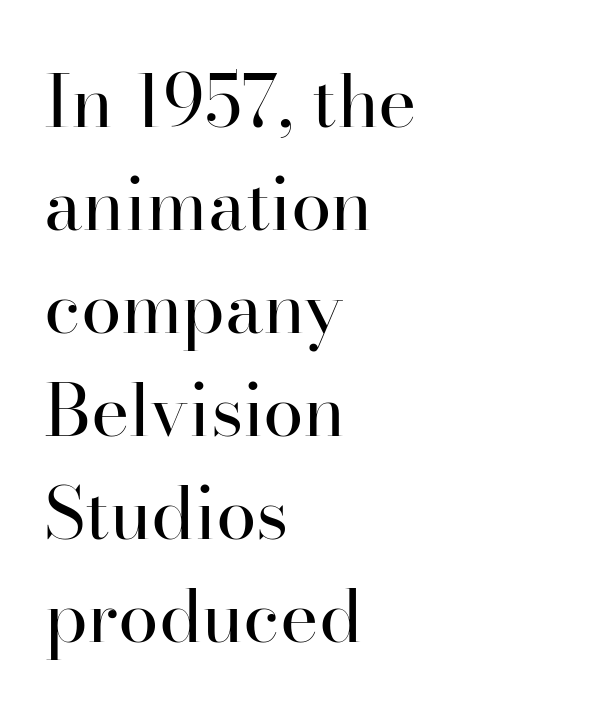
Q: Is the text bold? A: No.
Q: Is the text italic (slanted)? A: No, it is upright.
Q: Is the typeface a serif or a sans-serif typeface? A: Serif.
Q: Is the text underlined? A: No.
Q: How is the paragraph aligned? A: Left-aligned.
Q: Is the spacing between letters normal or unusually wide? A: Normal.
Q: Is the spacing between lines tight, normal or loose? A: Normal.
Q: Width (condensed, normal, or wide)? A: Normal.
Q: Stroke contrast? A: High.
Q: x-height? A: Small.
Q: Monospaced? A: No.
